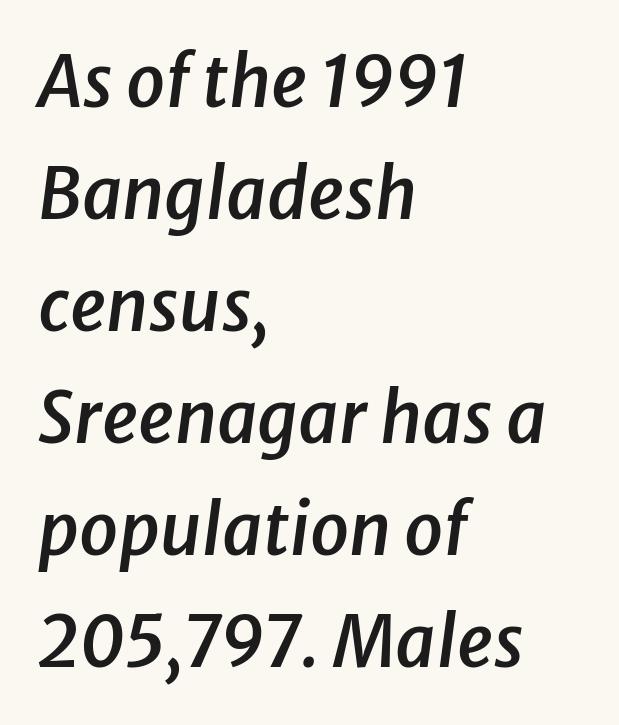
{"italic": "yes", "lean": "right", "slant_degrees": 8, "bold": "semi", "weight": "semibold", "width": "normal", "stroke_contrast": "low", "x_height": "medium", "monospaced": "no", "underline": "no", "align": "left", "line_spacing": "normal", "line_spacing_ratio": 1.6, "letter_spacing": "normal", "letter_spacing_em": 0.0, "glyph_px": 70}
